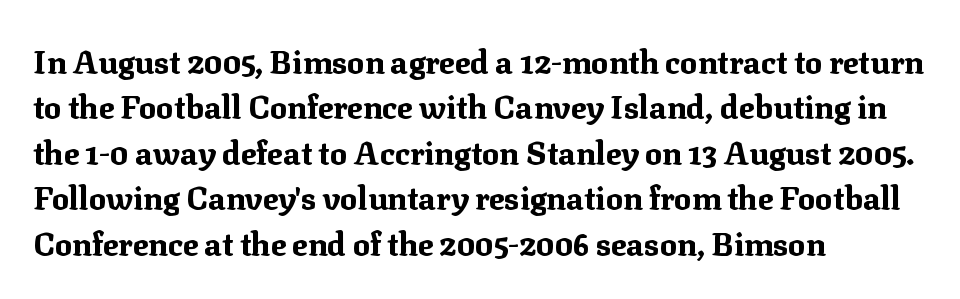
The image shows 32 px bold serif type, upright; set left-aligned, normal line spacing (1.42x), normal letter spacing, not underlined; medium stroke contrast and a medium x-height.
